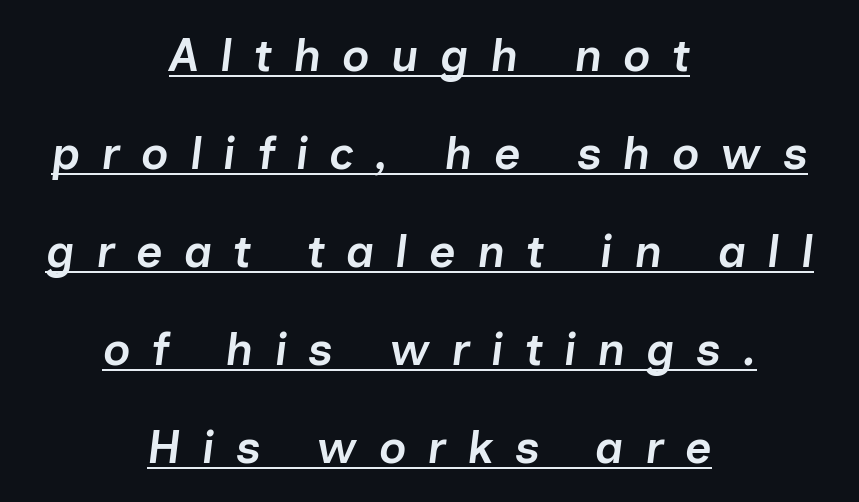
Q: Is the text bold? A: Semi-bold.
Q: Is the text italic (slanted)? A: Yes, it leans right by about 7 degrees.
Q: Is the text underlined? A: Yes.
Q: How is the paragraph aligned? A: Centered.
Q: Is the spacing between letters normal or unusually wide? A: Unusually wide.
Q: Is the spacing between lines tight, normal or loose? A: Loose.
Q: Width (condensed, normal, or wide)? A: Normal.
Q: Stroke contrast? A: Low.
Q: x-height? A: Medium.
Q: Monospaced? A: No.
